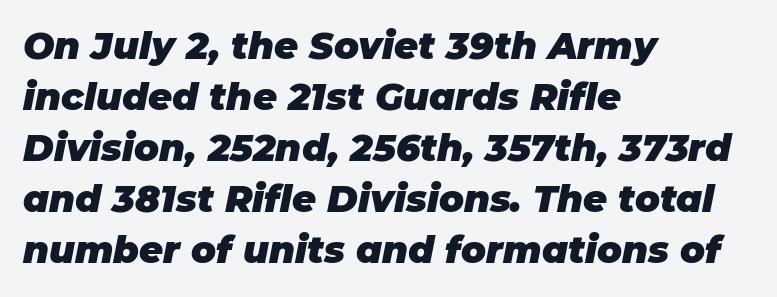
Q: Is the text bold? A: Yes.
Q: Is the text italic (slanted)? A: Yes, it leans right by about 11 degrees.
Q: Is the text underlined? A: No.
Q: How is the paragraph aligned? A: Left-aligned.
Q: Is the spacing between letters normal or unusually wide? A: Normal.
Q: Is the spacing between lines tight, normal or loose? A: Normal.
Q: Width (condensed, normal, or wide)? A: Normal.
Q: Stroke contrast? A: Low.
Q: x-height? A: Large.
Q: Monospaced? A: No.
